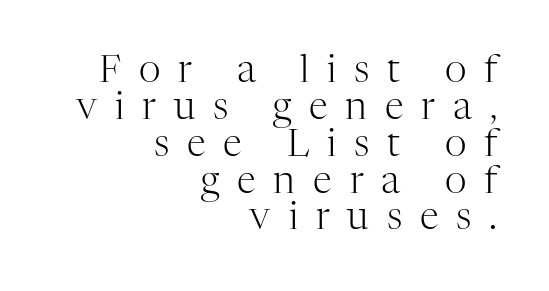
The image shows 38 px light serif type, upright; set right-aligned, tight line spacing (0.97x), unusually wide letter spacing (+0.47 em), not underlined; high stroke contrast and a medium x-height.
